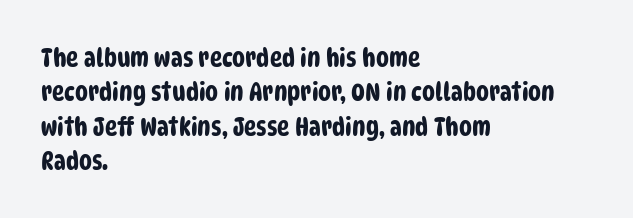
{"underline": "no", "align": "left", "line_spacing": "normal", "line_spacing_ratio": 1.32, "letter_spacing": "normal", "letter_spacing_em": 0.0, "glyph_px": 26}
